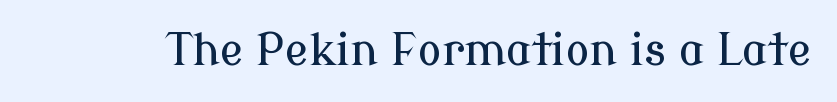
Here the designer chose a conventional face with non-uniform glyph widths. The typography opts for an upright posture over an oblique one. Spacing between characters is what you'd get straight out of the box. Check where the strokes stop: tiny serifs finish them off.
